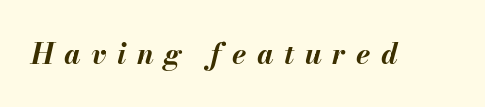
{"italic": "yes", "lean": "right", "slant_degrees": 13, "bold": "yes", "weight": "bold", "width": "normal", "stroke_contrast": "medium", "x_height": "small", "monospaced": "no", "underline": "no", "letter_spacing": "wide", "letter_spacing_em": 0.36, "glyph_px": 29}
